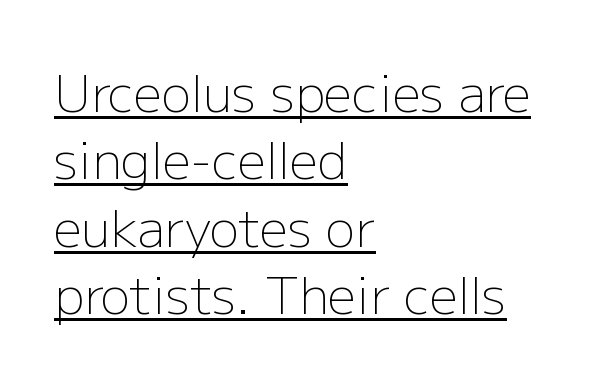
{"serif": "no", "italic": "no", "bold": "no", "weight": "light", "width": "normal", "stroke_contrast": "low", "x_height": "medium", "monospaced": "no", "underline": "yes", "align": "left", "line_spacing": "normal", "line_spacing_ratio": 1.35, "letter_spacing": "normal", "letter_spacing_em": 0.0, "glyph_px": 50}
